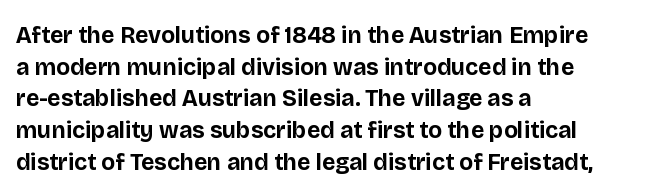
The image shows 23 px bold type, upright; set left-aligned, normal line spacing (1.38x), normal letter spacing, not underlined.
